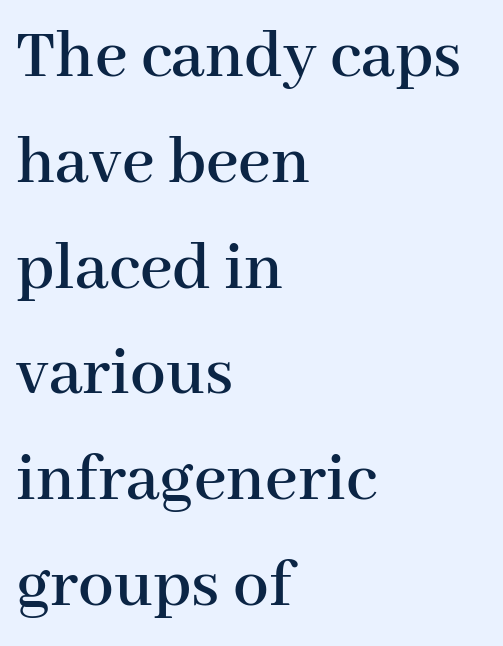
Does the type have serifs? Yes, each stem ends in a small foot. Does the leading feel generous? No, just average. In terms of posture, this sample is upright. The rag falls on the right side of this text block. Anything drawn beneath the words? Only blank space. The tracking reads as untouched default to a designer's eye.
